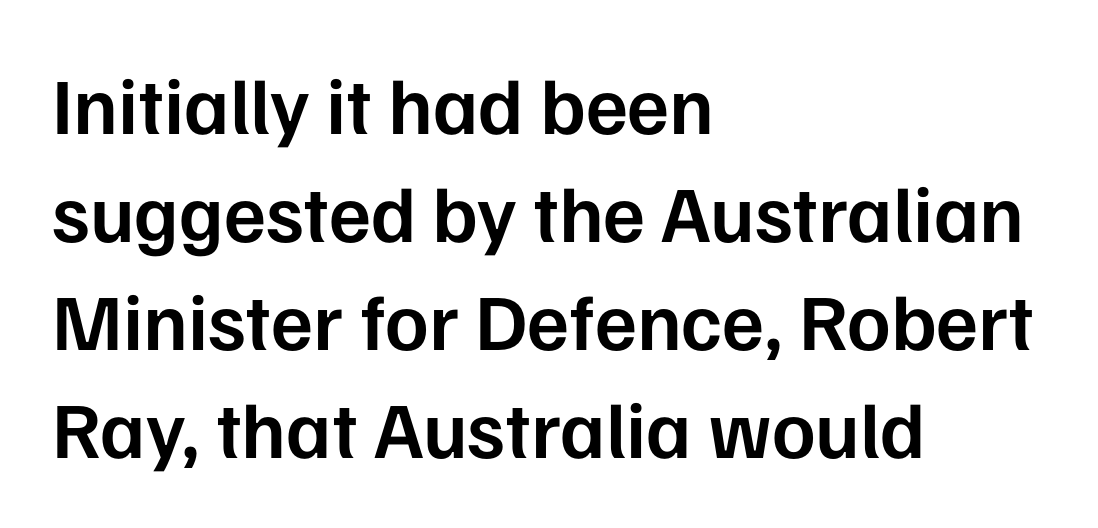
The font's upright variant was chosen for this text. Spacing verdict: proportional, widths tailored to each character. Observe the ordinary spacing: letters are neighbours, not strangers. This is moderately heavy type, rendered in semibold. Bare-footed words on every line. One glance says typical: line gaps are just what's usual.
